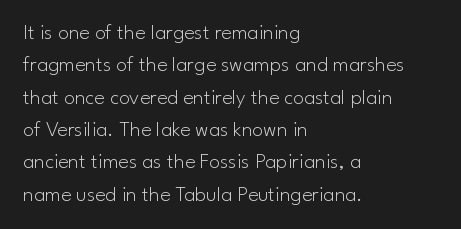
Does extra space separate the letters? No, they use regular spacing. Compared with a typical body face, this is equally light or lighter still. Casual observation: everything's shoved over to the left. This sample keeps an unexceptional amount of space between lines.
